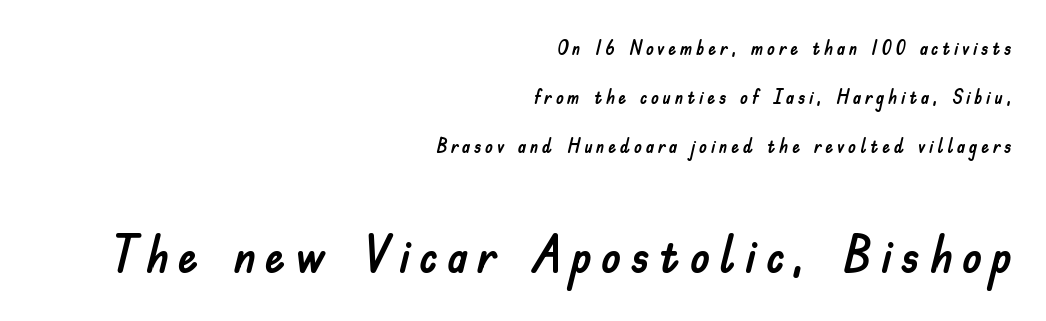
Honestly, there is no underline to notice here at all. Does the leading feel generous? Absolutely, it's lavish. The designer went with a sans here, leaving each stem footless.
